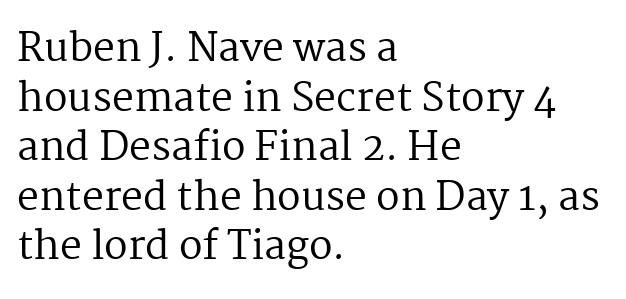
The image shows 39 px regular-weight serif type, upright; set left-aligned, normal line spacing (1.27x), normal letter spacing, not underlined; medium stroke contrast and a medium x-height.
